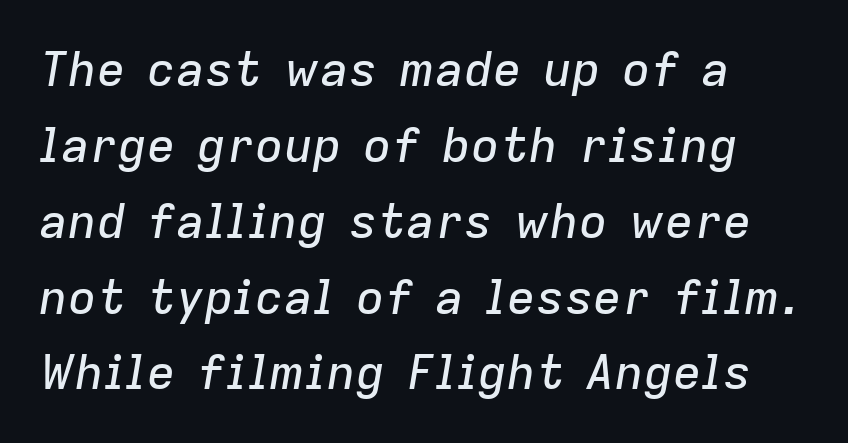
The image shows 48 px text type, italic (leaning right); set left-aligned, normal line spacing (1.58x), normal letter spacing, not underlined; low stroke contrast and a medium x-height.
